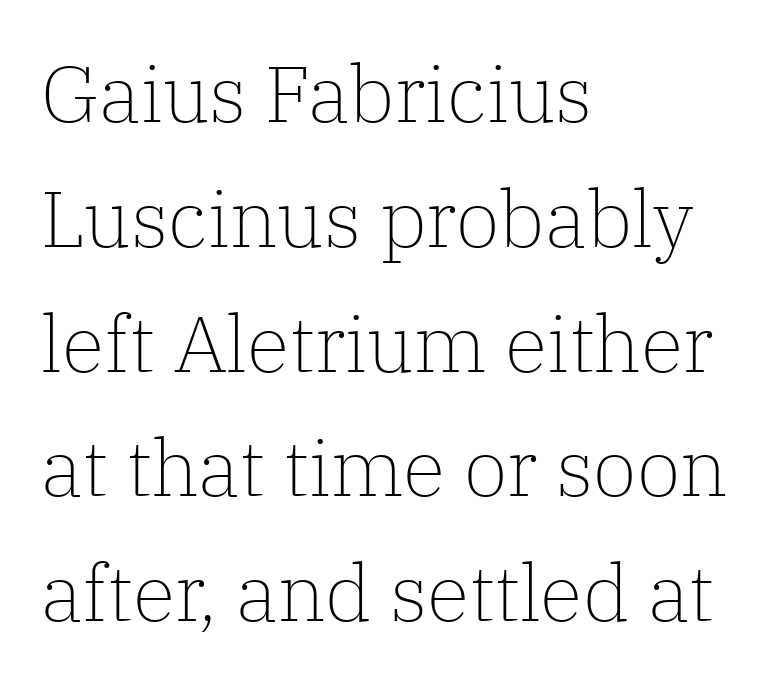
The image shows 79 px light serif type, upright; set left-aligned, normal line spacing (1.58x), normal letter spacing, not underlined; low stroke contrast and a medium x-height.
